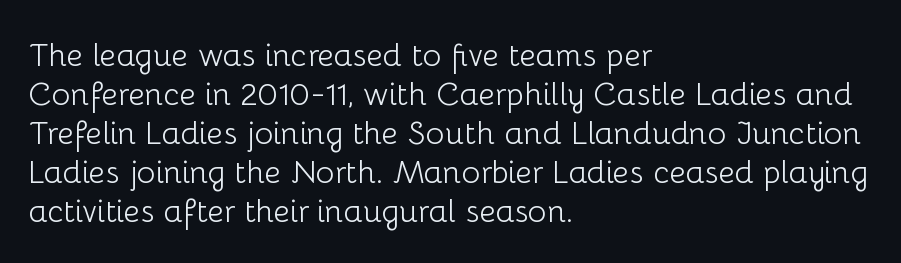
The image shows 32 px light sans-serif type, upright; set left-aligned, line spacing 1.22x, normal letter spacing, not underlined; low stroke contrast and a medium x-height.
